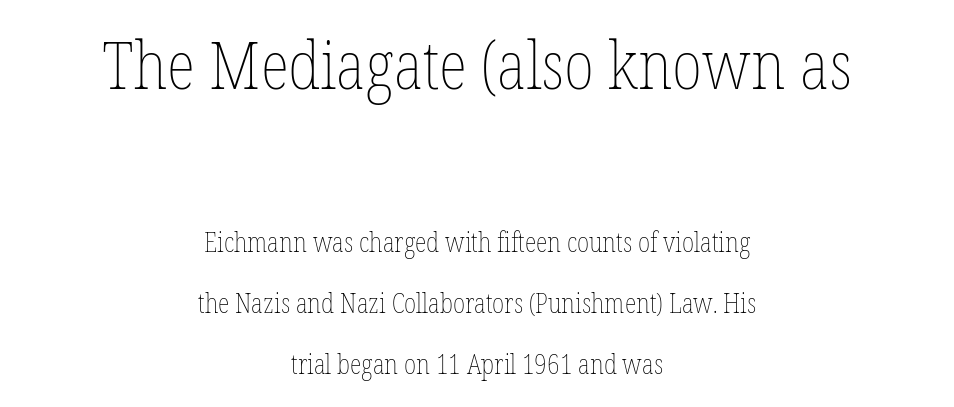
The image shows 67 px thin, condensed type, upright; set centered, loose line spacing (2.27x), normal letter spacing, not underlined; the first (top) block is 2.48x larger; low stroke contrast and a medium x-height.
